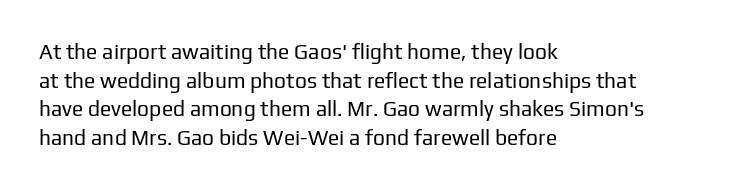
{"italic": "no", "bold": "no", "underline": "no", "align": "left", "line_spacing": "normal", "line_spacing_ratio": 1.36, "letter_spacing": "normal", "letter_spacing_em": 0.0, "glyph_px": 21}
